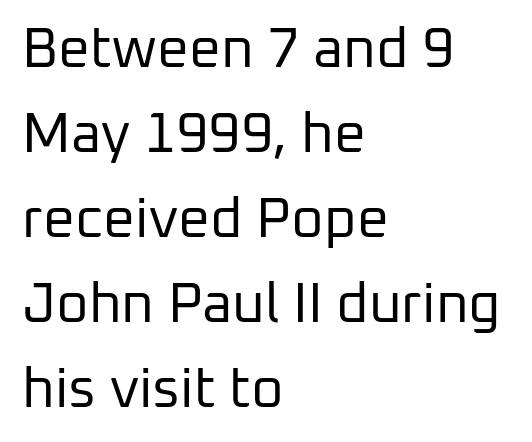
Q: Is the text bold? A: No.
Q: Is the text italic (slanted)? A: No, it is upright.
Q: Is the typeface a serif or a sans-serif typeface? A: Sans-serif.
Q: Is the text underlined? A: No.
Q: How is the paragraph aligned? A: Left-aligned.
Q: Is the spacing between letters normal or unusually wide? A: Normal.
Q: Is the spacing between lines tight, normal or loose? A: Normal.
Q: Width (condensed, normal, or wide)? A: Normal.
Q: Stroke contrast? A: Low.
Q: x-height? A: Medium.
Q: Monospaced? A: No.
